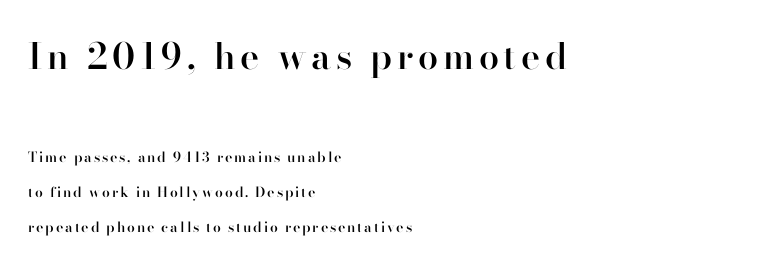
In terms of posture, this sample is upright. The letters advance in unequal steps, a hallmark of proportional type. Every letter is mildly thick-stroked: semibold rather than bold. These lines are composed in type with serifs. The paragraph has a hard left edge and a soft right edge.
